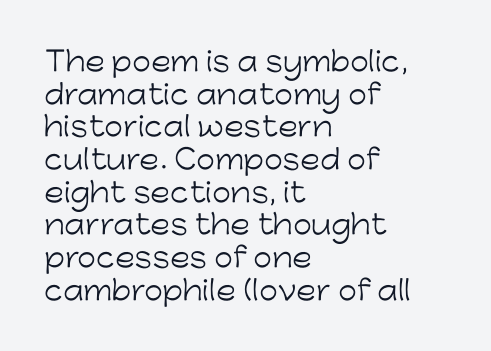
The image shows 27 px text type, upright; set left-aligned, line spacing 1.21x, normal letter spacing, not underlined.
